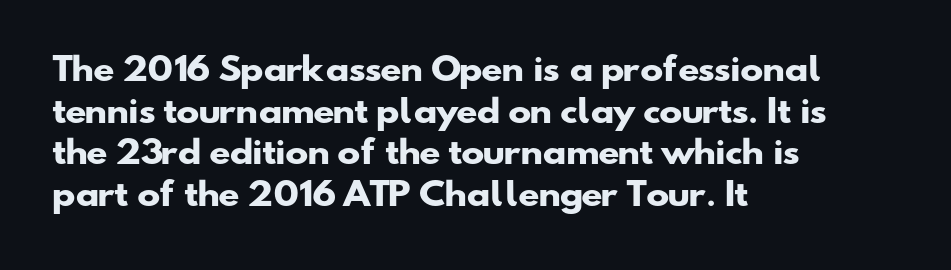
Teacher's note: observe the even left margin — that is flush-left alignment. Character widths vary here, with narrow letters taking less room than wide ones. Rule under the text: the space is simply empty. Spacing between characters is what you'd get straight out of the box. The passage shown is emphatically bold.
